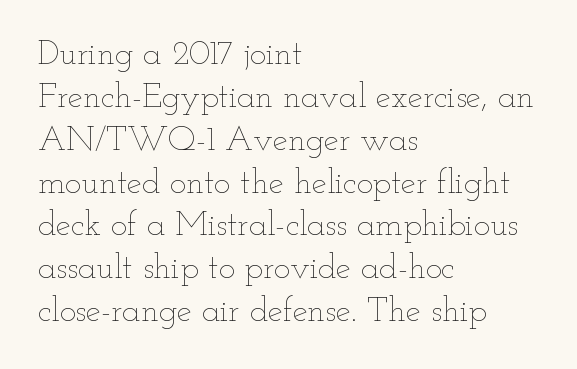
The image shows 34 px thin, wide type, upright; set left-aligned, normal line spacing (1.26x), normal letter spacing, not underlined; low stroke contrast and a small x-height.
